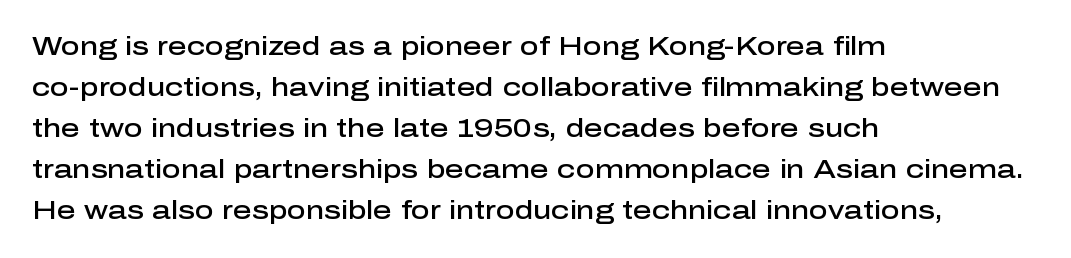
The image shows 26 px text type, upright; set left-aligned, normal line spacing (1.58x), normal letter spacing, not underlined.
